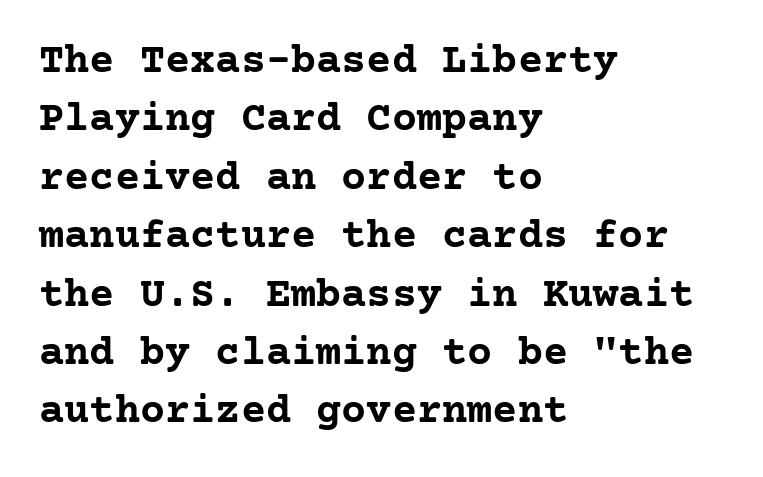
{"serif": "yes", "italic": "no", "bold": "yes", "weight": "semibold", "width": "normal", "stroke_contrast": "low", "x_height": "medium", "underline": "no", "align": "left", "line_spacing": "normal", "line_spacing_ratio": 1.39, "letter_spacing": "normal", "letter_spacing_em": 0.0, "glyph_px": 42}
